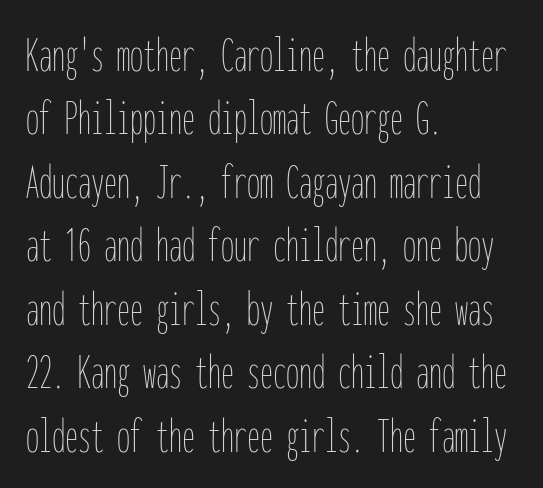
The image shows 52 px thin, condensed type, upright, monospaced; set left-aligned, line spacing 1.22x, normal letter spacing, not underlined; low stroke contrast and a medium x-height.
